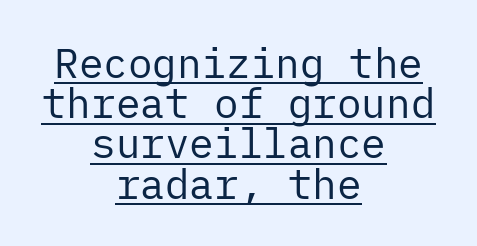
The text block is weighted toward neither margin, spreading evenly from the middle. In designer terms, the underline attribute is active on this setting. In terms of posture, this sample is upright. No extra ink here — the face is not bold.
